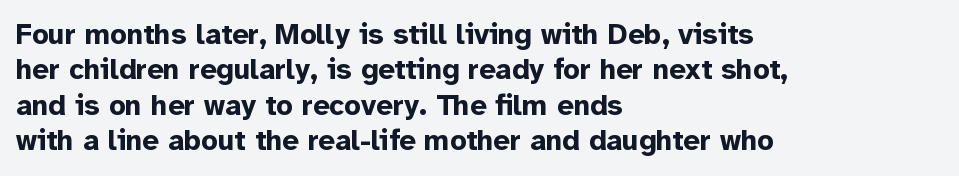
Character widths vary here, with narrow letters taking less room than wide ones. This rendering features lettering with no underline. Short note: letters normally spaced. This sample is left-justified, so line endings fall wherever the words run out.
